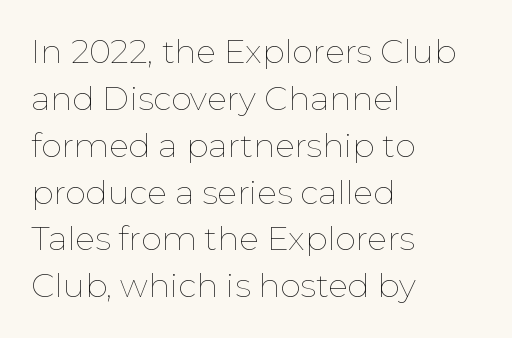
Q: Is the text bold? A: No.
Q: Is the text italic (slanted)? A: No, it is upright.
Q: Is the text underlined? A: No.
Q: How is the paragraph aligned? A: Left-aligned.
Q: Is the spacing between letters normal or unusually wide? A: Normal.
Q: Is the spacing between lines tight, normal or loose? A: Normal.
Q: Width (condensed, normal, or wide)? A: Normal.
Q: Stroke contrast? A: Low.
Q: x-height? A: Medium.
Q: Monospaced? A: No.
